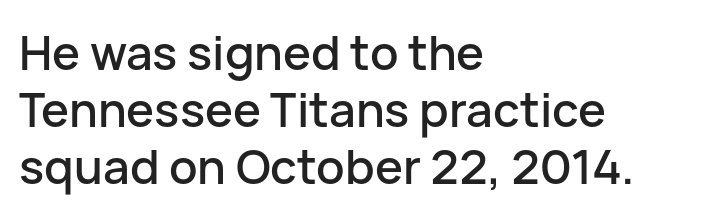
{"serif": "no", "italic": "no", "width": "normal", "stroke_contrast": "low", "x_height": "medium", "monospaced": "no", "underline": "no", "align": "left", "line_spacing_ratio": 1.21, "letter_spacing": "normal", "letter_spacing_em": 0.0, "glyph_px": 47}
